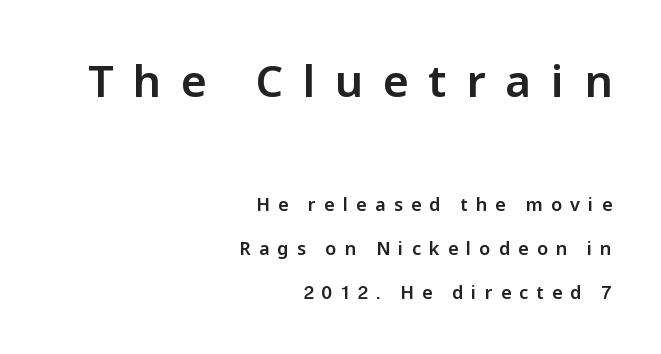
Letterform terminals end flat and unadorned throughout the passage. Check the space under the baseline: it is left empty. Right-aligned paragraph, ragged on the left. You could not count columns in this text — the font is proportionally spaced. If you drew a line through each stem, it would be perfectly vertical. Is there much room between lines? Yes — plenty of vertical air separates them.
